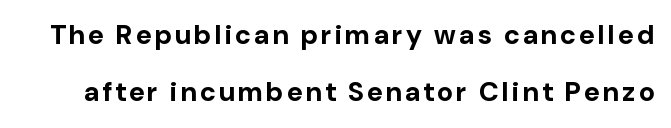
The characters look thick and weighty, a clear bold. Rows of type keep a wide berth in the vertical direction. The glyphs are unaccompanied by any horizontal stroke below them. The letters stand straight up with perfectly vertical stems.
